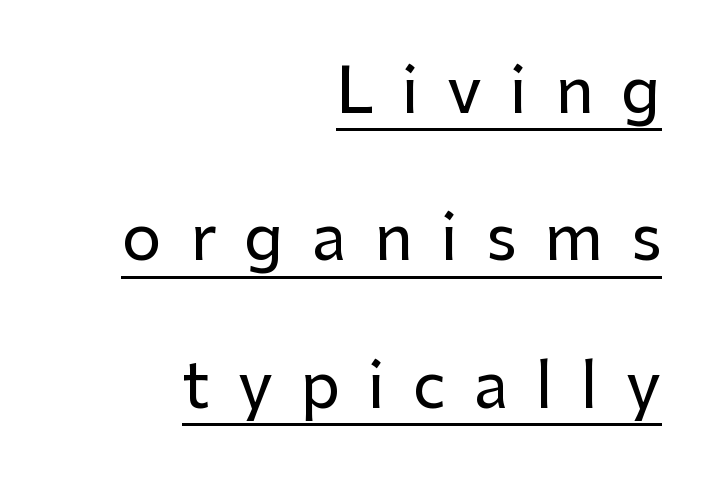
Q: Is the text italic (slanted)? A: No, it is upright.
Q: Is the typeface a serif or a sans-serif typeface? A: Sans-serif.
Q: Is the text underlined? A: Yes.
Q: How is the paragraph aligned? A: Right-aligned.
Q: Is the spacing between letters normal or unusually wide? A: Unusually wide.
Q: Is the spacing between lines tight, normal or loose? A: Loose.
Q: Width (condensed, normal, or wide)? A: Normal.
Q: Stroke contrast? A: Low.
Q: x-height? A: Medium.
Q: Monospaced? A: No.
